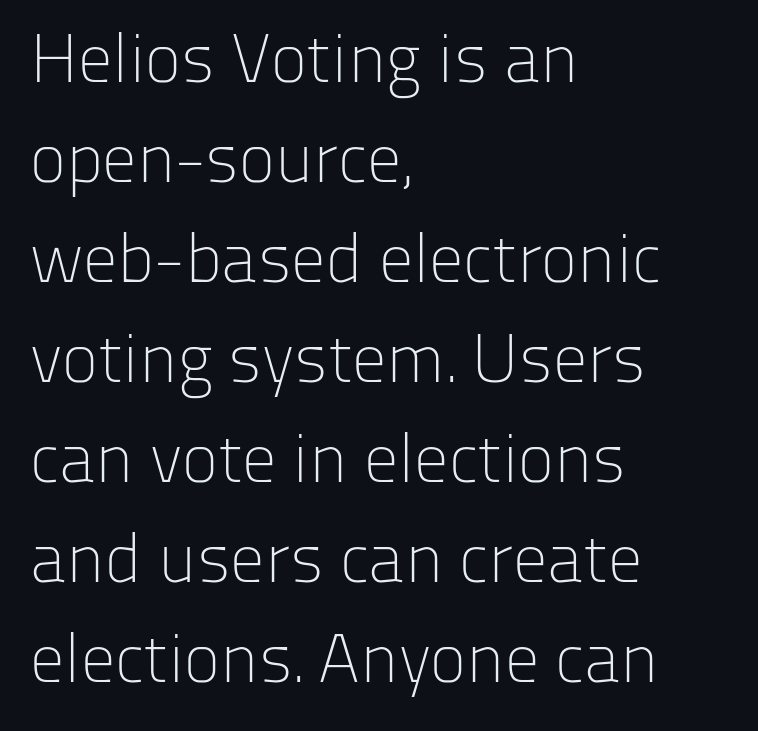
The image shows 69 px light sans-serif type, upright; set left-aligned, normal line spacing (1.45x), normal letter spacing, not underlined; low stroke contrast and a medium x-height.
